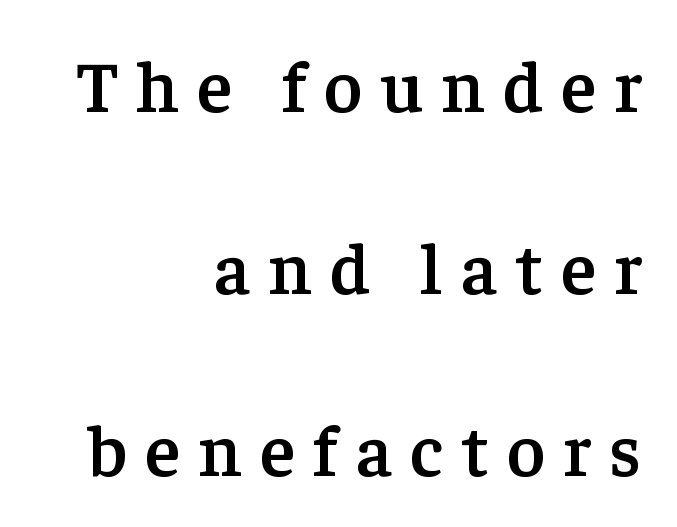
Set as a demibold, roughly 600 on the weight scale. Rule under the text: the space is simply empty. Summary of vertical rhythm: relaxed, with wide interline spacing. Think of a printed novel: that variable character pitch is what you see here. Upright lettering throughout.
